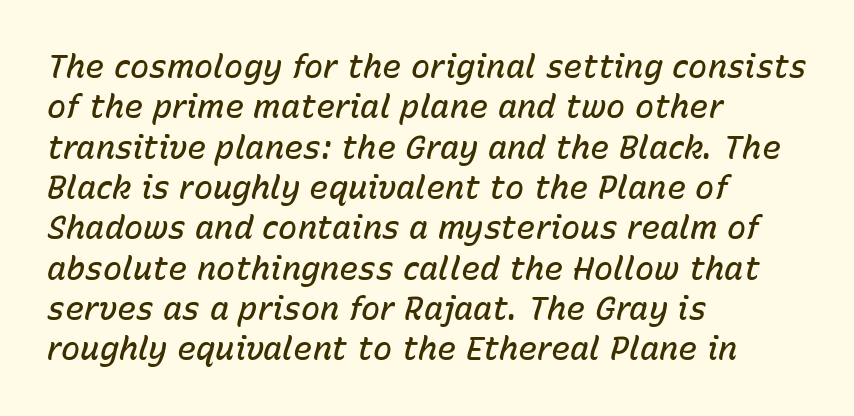
{"italic": "yes", "lean": "right", "slant_degrees": 15, "bold": "semi", "weight": "semibold", "width": "normal", "stroke_contrast": "low", "x_height": "medium", "monospaced": "no", "underline": "no", "align": "left", "line_spacing": "normal", "line_spacing_ratio": 1.26, "letter_spacing": "normal", "letter_spacing_em": 0.0, "glyph_px": 32}
